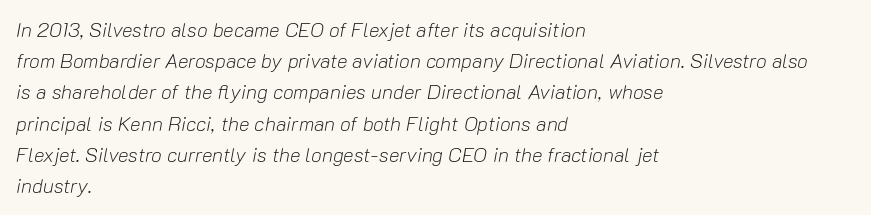
Short and long lines alike share a common starting point at left. A bare baseline throughout the passage. The passage shown is not bold in any degree. Students, note that the glyphs here touch the page at normal intervals.
